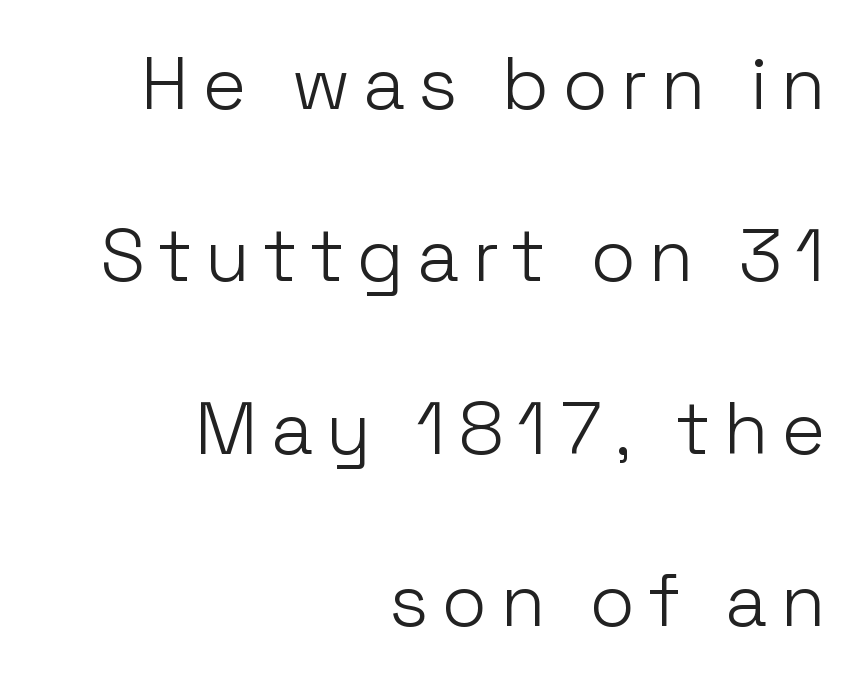
{"serif": "no", "italic": "no", "bold": "no", "weight": "light", "width": "normal", "stroke_contrast": "low", "x_height": "medium", "monospaced": "no", "underline": "no", "align": "right", "line_spacing": "loose", "line_spacing_ratio": 2.33, "glyph_px": 74}
